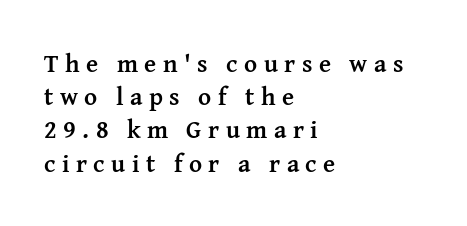
The rag falls on the right side of this text block. Observe the wide spacing: letters keep a clear distance from each other. Just letters on the line, the space beneath them empty. In terms of weight, the rendering is a true, heavy bold. Baseline-to-baseline distance is the conventional proportion of letter height. Does the lettering tilt? It doesn't — this is upright.
